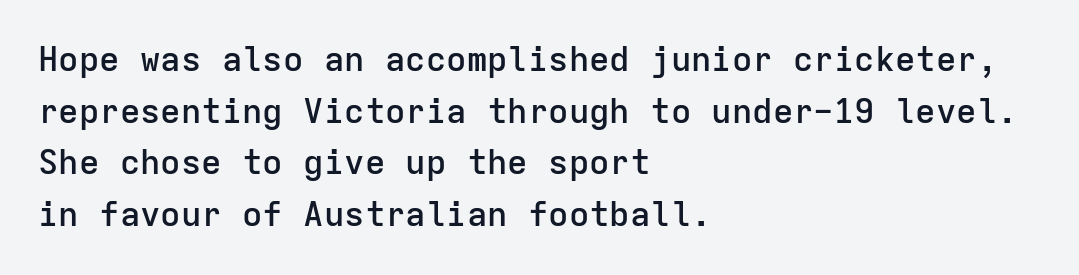
The passage shown is not underscored anywhere. Layout note: lines flush left. A typesetter would call this monospace, since all characters share one set width. Stroke thickness is moderately raised; the sample reads as semibold.
